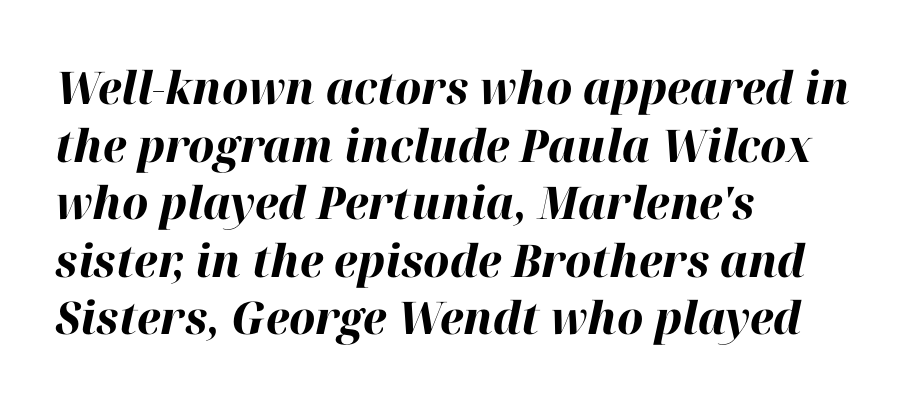
As a designer I'd log this as weight 700, bold. Looking at the ascenders, they clearly lean. Regular leading. Observe the ordinary spacing: letters are neighbours, not strangers.
